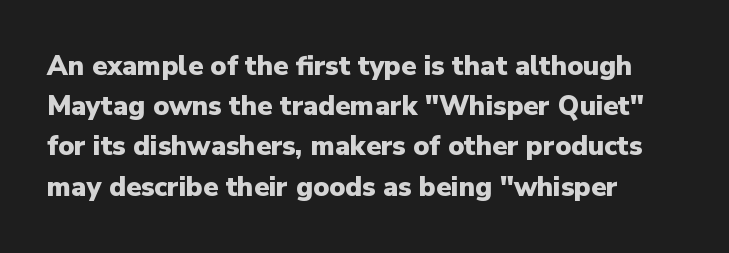
{"italic": "no", "bold": "yes", "underline": "no", "align": "left", "line_spacing": "normal", "line_spacing_ratio": 1.49, "letter_spacing": "normal", "letter_spacing_em": 0.0, "glyph_px": 27}
